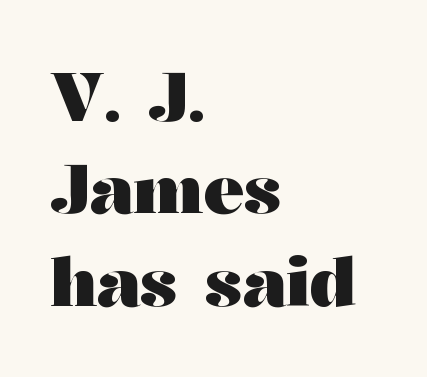
Q: Is the text bold? A: Yes.
Q: Is the text italic (slanted)? A: No, it is upright.
Q: Is the typeface a serif or a sans-serif typeface? A: Serif.
Q: Is the text underlined? A: No.
Q: How is the paragraph aligned? A: Left-aligned.
Q: Is the spacing between letters normal or unusually wide? A: Normal.
Q: Is the spacing between lines tight, normal or loose? A: Normal.
Q: Width (condensed, normal, or wide)? A: Wide.
Q: Stroke contrast? A: Medium.
Q: x-height? A: Medium.
Q: Monospaced? A: No.
